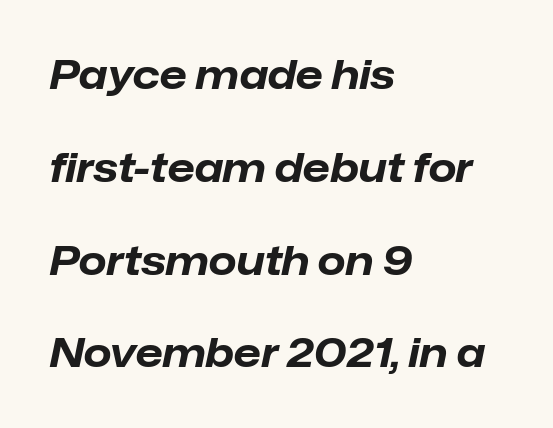
{"italic": "yes", "lean": "right", "slant_degrees": 12, "bold": "yes", "weight": "bold", "width": "normal", "stroke_contrast": "low", "x_height": "medium", "monospaced": "no", "underline": "no", "align": "left", "line_spacing": "loose", "line_spacing_ratio": 2.32, "letter_spacing": "normal", "letter_spacing_em": 0.0, "glyph_px": 40}
